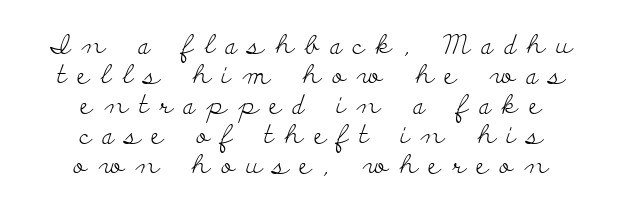
The image shows 26 px text type; set centered, tight line spacing (1.15x), unusually wide letter spacing (+0.43 em), not underlined.
